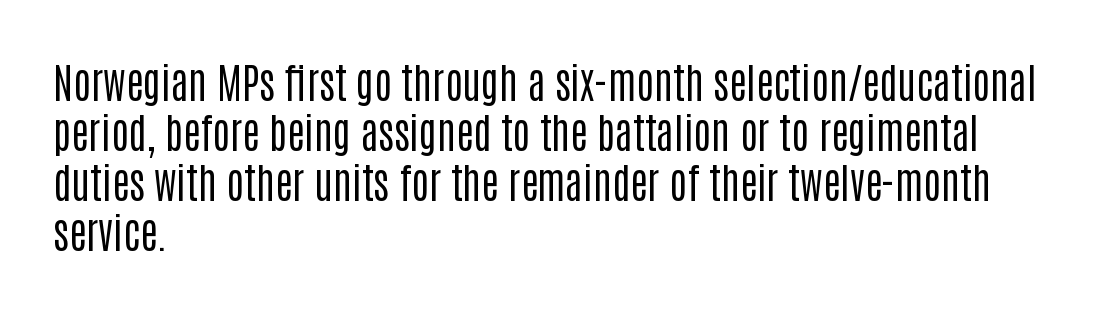
Q: Is the text bold? A: No.
Q: Is the text italic (slanted)? A: No, it is upright.
Q: Is the typeface a serif or a sans-serif typeface? A: Sans-serif.
Q: Is the text underlined? A: No.
Q: How is the paragraph aligned? A: Left-aligned.
Q: Is the spacing between letters normal or unusually wide? A: Normal.
Q: Width (condensed, normal, or wide)? A: Condensed.
Q: Stroke contrast? A: Low.
Q: x-height? A: Large.
Q: Monospaced? A: No.
